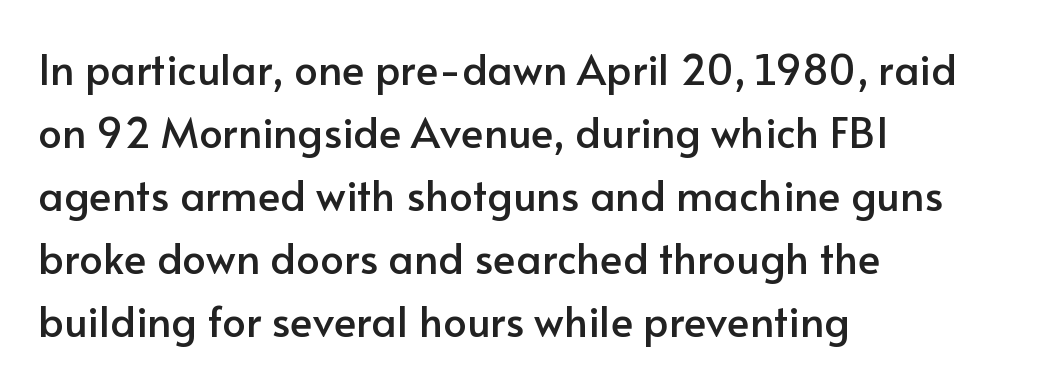
{"serif": "no", "italic": "no", "width": "normal", "stroke_contrast": "low", "x_height": "small", "monospaced": "no", "underline": "no", "align": "left", "line_spacing": "normal", "line_spacing_ratio": 1.5, "letter_spacing": "normal", "letter_spacing_em": 0.0, "glyph_px": 42}
